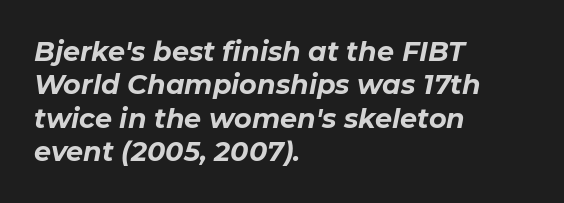
Q: Is the text bold? A: Yes.
Q: Is the text italic (slanted)? A: Yes, it leans right by about 11 degrees.
Q: Is the text underlined? A: No.
Q: How is the paragraph aligned? A: Left-aligned.
Q: Is the spacing between letters normal or unusually wide? A: Normal.
